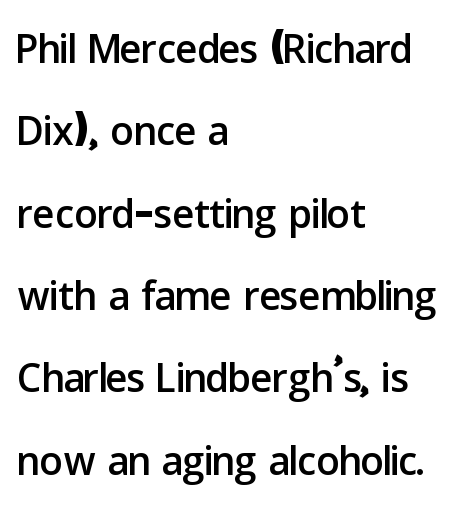
The typeface chosen for these lines omits serifs. You could not count columns in this text — the font is proportionally spaced. Lines of text with bare space underneath. The horizontal fit of the characters is conventional and even. Ascenders rise straight up at ninety degrees. Regular leading.
